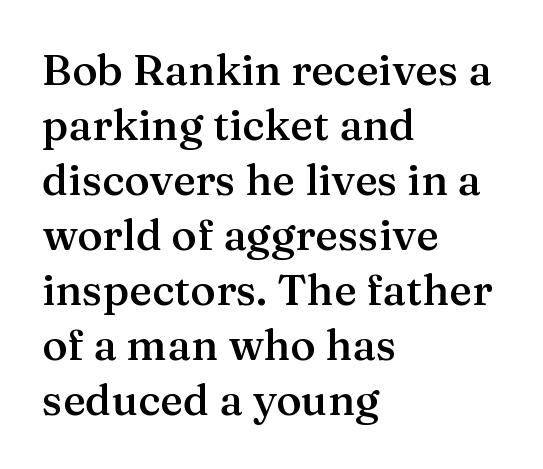
{"serif": "yes", "italic": "no", "bold": "semi", "weight": "semibold", "width": "normal", "stroke_contrast": "medium", "x_height": "medium", "monospaced": "no", "underline": "no", "align": "left", "line_spacing": "normal", "line_spacing_ratio": 1.28, "letter_spacing": "normal", "letter_spacing_em": 0.0, "glyph_px": 43}
